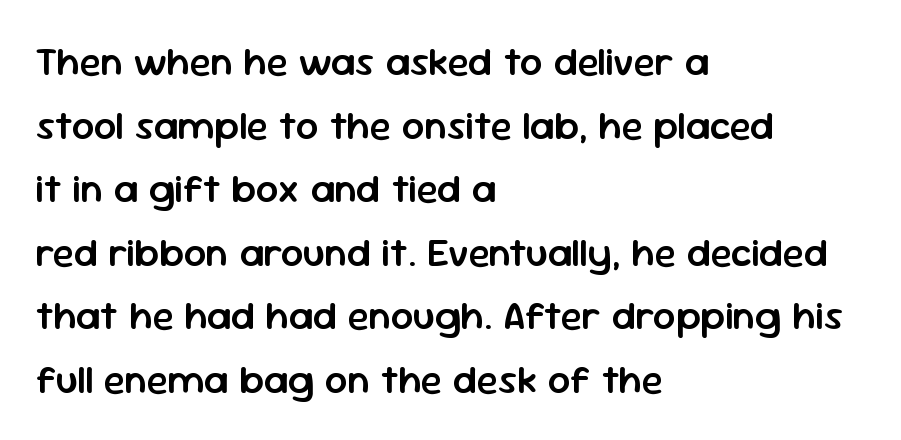
The image shows 40 px semibold sans-serif type, upright; set left-aligned, normal line spacing (1.59x), normal letter spacing, not underlined; low stroke contrast and a medium x-height.
